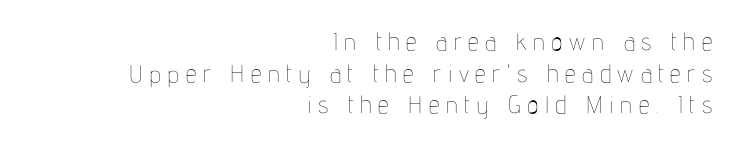
The rag falls on the left side of this text block. The face used here is rendered with a markedly widened letterfit. Stem width sits at or under what a default text font uses. The axis of the letterforms is exactly vertical. Underlining? Definitely not there.
